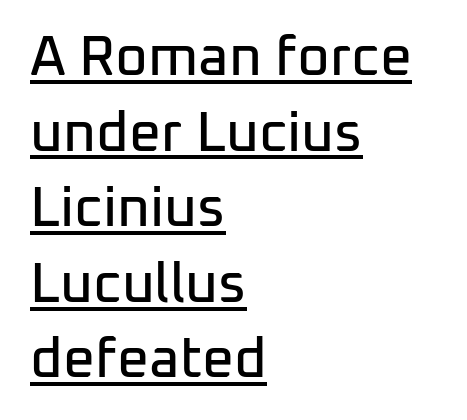
{"serif": "no", "italic": "no", "width": "normal", "stroke_contrast": "low", "x_height": "medium", "monospaced": "no", "underline": "yes", "align": "left", "line_spacing": "normal", "line_spacing_ratio": 1.35, "letter_spacing": "normal", "letter_spacing_em": 0.0, "glyph_px": 56}
